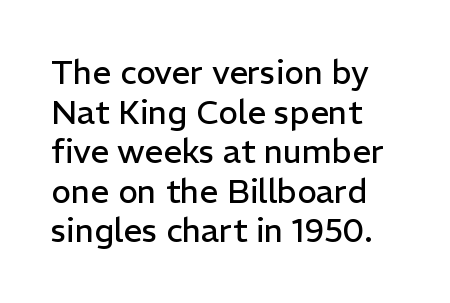
Q: Is the text bold? A: No.
Q: Is the text italic (slanted)? A: No, it is upright.
Q: Is the typeface a serif or a sans-serif typeface? A: Sans-serif.
Q: Is the text underlined? A: No.
Q: How is the paragraph aligned? A: Left-aligned.
Q: Is the spacing between letters normal or unusually wide? A: Normal.
Q: Width (condensed, normal, or wide)? A: Normal.
Q: Stroke contrast? A: Low.
Q: x-height? A: Medium.
Q: Monospaced? A: No.
